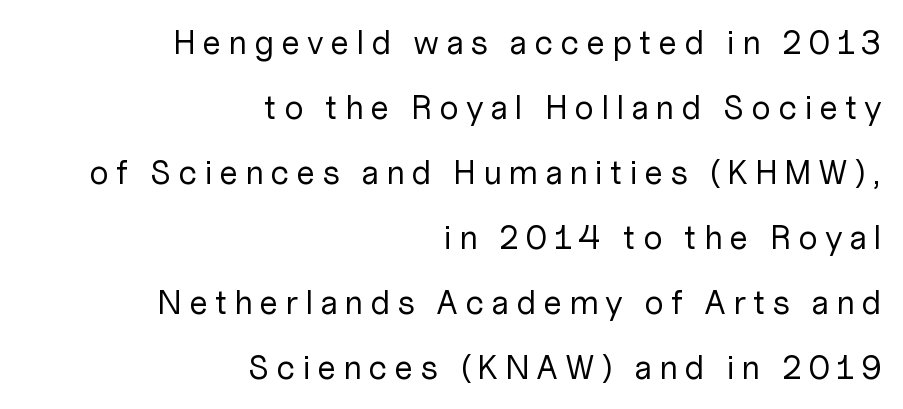
It's the straight-up-and-down kind of type. Spacing verdict: proportional, widths tailored to each character. The compositor pushed each line to the right boundary. Underline: absent. Stems and bowls with no extra thickness — not bold.
